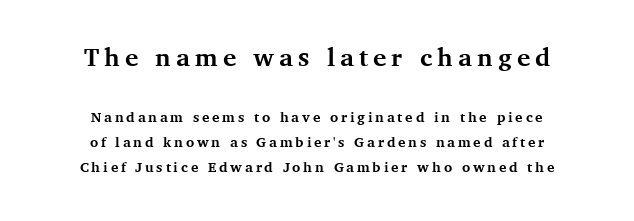
The image shows 25 px bold type, upright; set centered, line spacing 1.79x, unusually wide letter spacing (+0.2 em), not underlined; the first (top) block is 1.79x larger.
